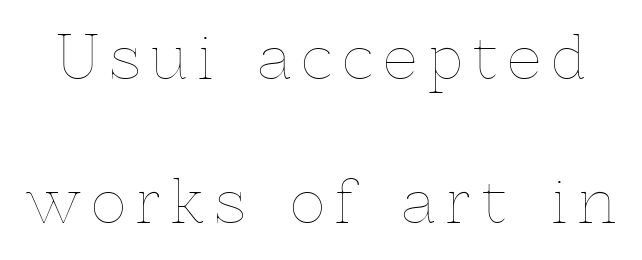
The image shows 59 px thin type, upright; set loose line spacing (2.44x), not underlined; a medium x-height.
